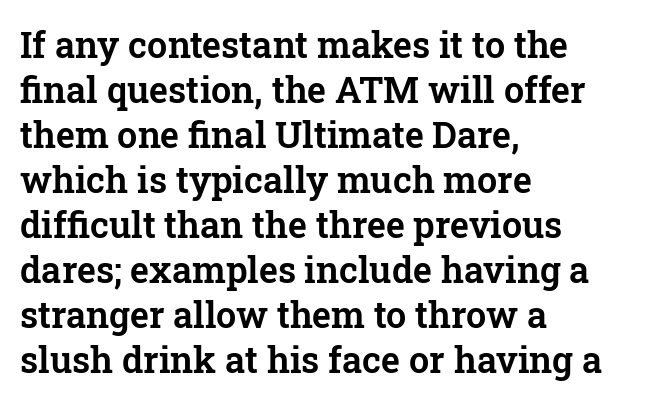
{"serif": "yes", "italic": "no", "width": "normal", "stroke_contrast": "low", "x_height": "medium", "monospaced": "no", "underline": "no", "align": "left", "line_spacing": "normal", "line_spacing_ratio": 1.25, "letter_spacing": "normal", "letter_spacing_em": 0.0, "glyph_px": 36}
